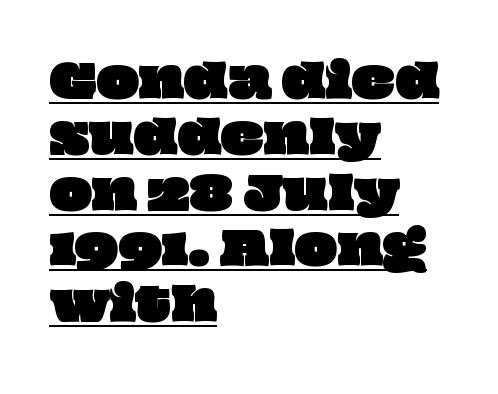
{"width": "wide", "stroke_contrast": "low", "x_height": "large", "monospaced": "no", "underline": "yes", "align": "left", "line_spacing_ratio": 1.24, "letter_spacing": "normal", "letter_spacing_em": 0.0, "glyph_px": 45}
